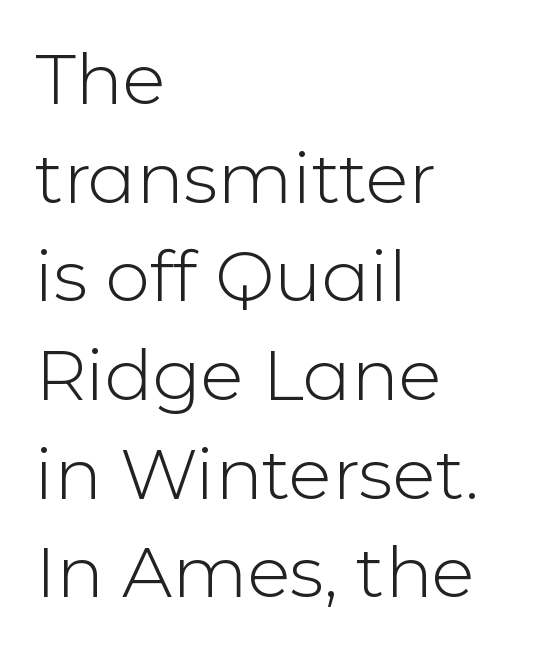
Q: Is the text bold? A: No.
Q: Is the text italic (slanted)? A: No, it is upright.
Q: Is the typeface a serif or a sans-serif typeface? A: Sans-serif.
Q: Is the text underlined? A: No.
Q: How is the paragraph aligned? A: Left-aligned.
Q: Is the spacing between letters normal or unusually wide? A: Normal.
Q: Is the spacing between lines tight, normal or loose? A: Normal.
Q: Width (condensed, normal, or wide)? A: Normal.
Q: Stroke contrast? A: Low.
Q: x-height? A: Medium.
Q: Monospaced? A: No.
